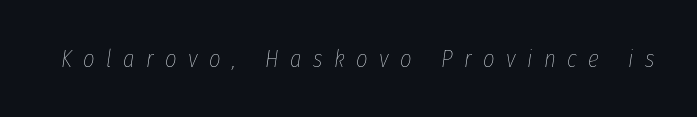
The image shows 25 px text type, italic (leaning right); set unusually wide letter spacing (+0.46 em), not underlined.
